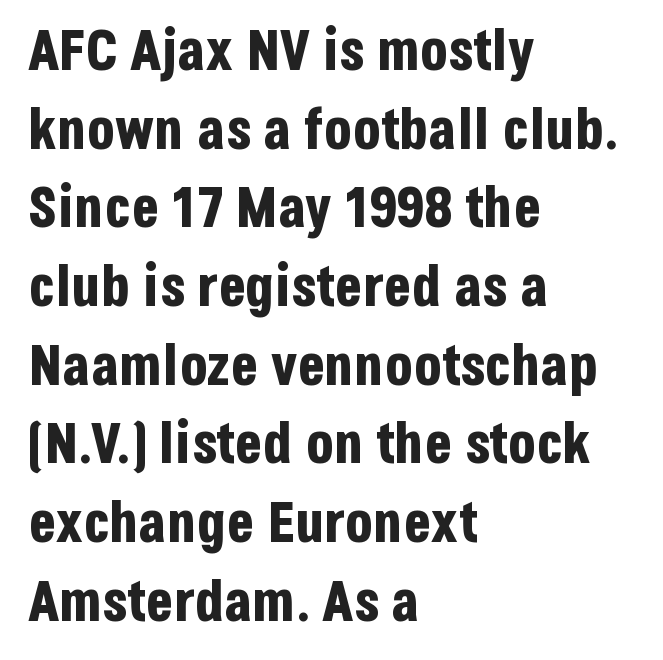
The face used here is rendered with its standard letterfit. A classic flush-left, rag-right setting is used for this passage. Varying glyph widths throughout — classic text-font behaviour. Check under the words: just untouched page.
